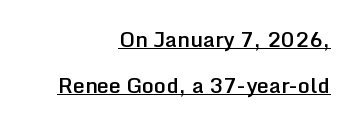
What decoration does the sample have? An underline. Is the block centered? No — it sits flush against the right margin. If you measured baseline to baseline, you'd find a long distance. Glyph-to-glyph distance matches everyday printed text. If you drew a line through each stem, it would be perfectly vertical.
